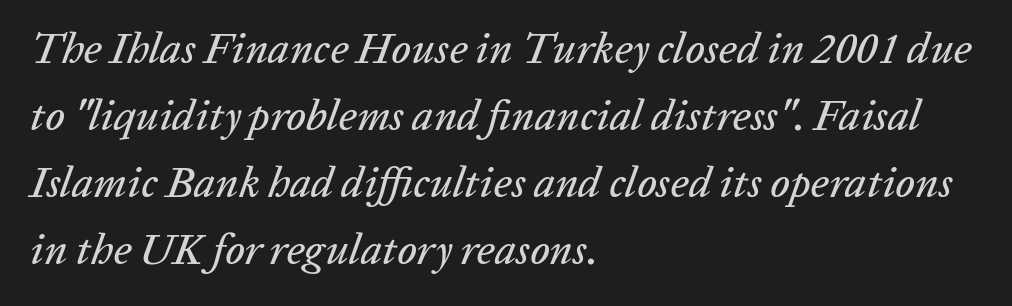
Q: Is the text italic (slanted)? A: Yes, it leans right by about 20 degrees.
Q: Is the text underlined? A: No.
Q: How is the paragraph aligned? A: Left-aligned.
Q: Is the spacing between letters normal or unusually wide? A: Normal.
Q: Is the spacing between lines tight, normal or loose? A: Normal.
Q: Width (condensed, normal, or wide)? A: Normal.
Q: Stroke contrast? A: Low.
Q: x-height? A: Medium.
Q: Monospaced? A: No.
